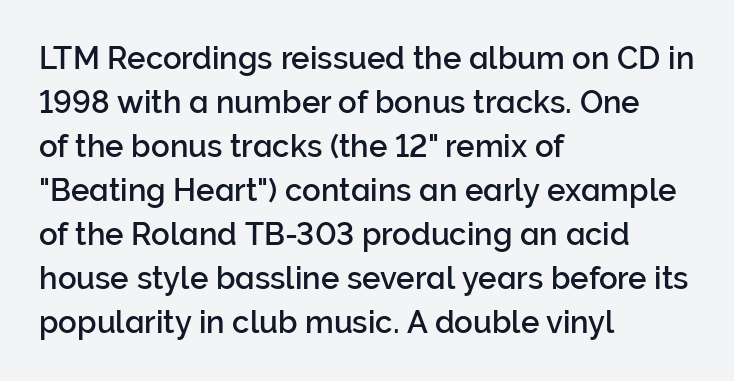
The image shows 31 px sans-serif type, upright; set left-aligned, normal line spacing (1.42x), normal letter spacing, not underlined; low stroke contrast and a medium x-height.
